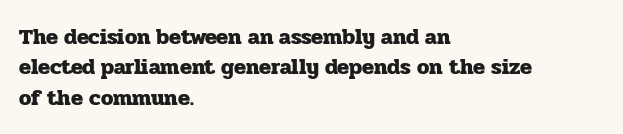
The image shows 22 px bold type, upright; set left-aligned, normal line spacing (1.38x), normal letter spacing, not underlined.
